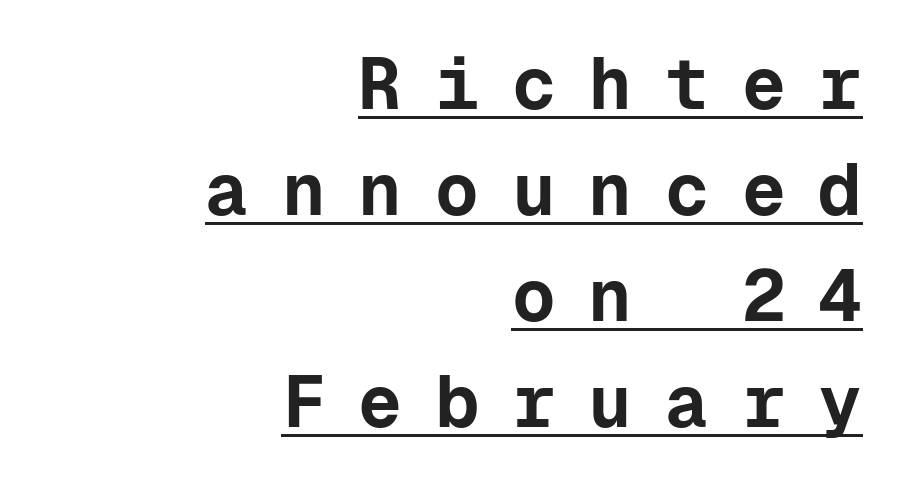
Whoever set this chose a conventional vertical rhythm. Each line of the rendering has a horizontal stroke beneath the glyphs. Characters remain perfectly vertical along every line. Here the designer chose a console-style face with uniform glyph widths. Each word looks stretched out because of the extra space between its letters. In CSS terms this would be text-align: right.
